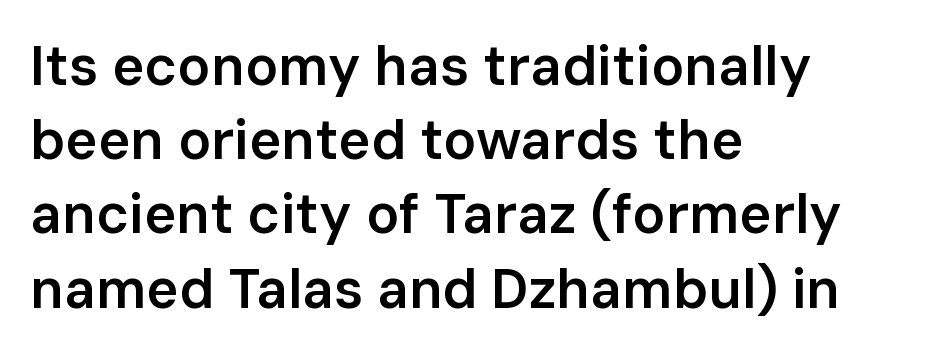
The image shows 55 px semibold sans-serif type, upright; set left-aligned, normal line spacing (1.35x), normal letter spacing, not underlined; low stroke contrast and a medium x-height.
